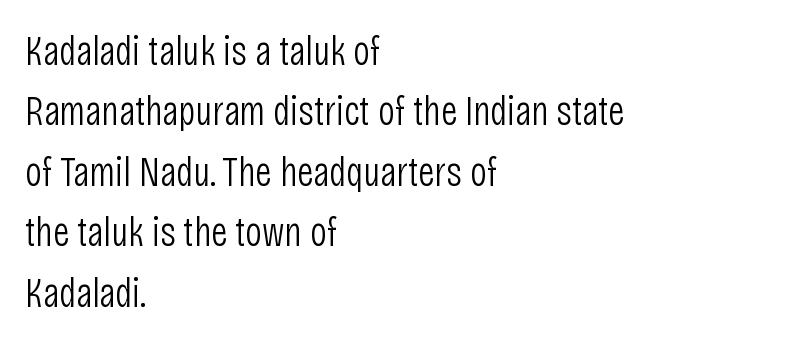
{"serif": "no", "italic": "no", "bold": "no", "weight": "light", "width": "condensed", "stroke_contrast": "low", "x_height": "large", "monospaced": "no", "underline": "no", "align": "left", "line_spacing": "normal", "line_spacing_ratio": 1.44, "letter_spacing": "normal", "letter_spacing_em": 0.0, "glyph_px": 42}
